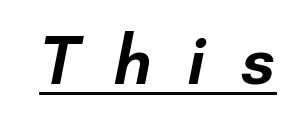
The image shows 71 px semibold sans-serif type; set unusually wide letter spacing (+0.49 em), underlined; low stroke contrast and a small x-height.
